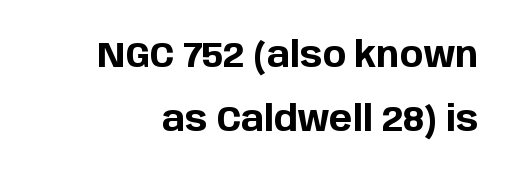
The image shows 35 px bold sans-serif type, upright; set line spacing 1.83x, normal letter spacing, not underlined; low stroke contrast and a large x-height.
